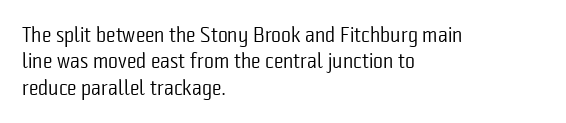
The rendering uses a moderate line-height, typical for paragraphs. Only glyphs here, with clear space below each row. The passage is arranged the way most books set body copy — flush left. Spacing between characters is what you'd get straight out of the box.
